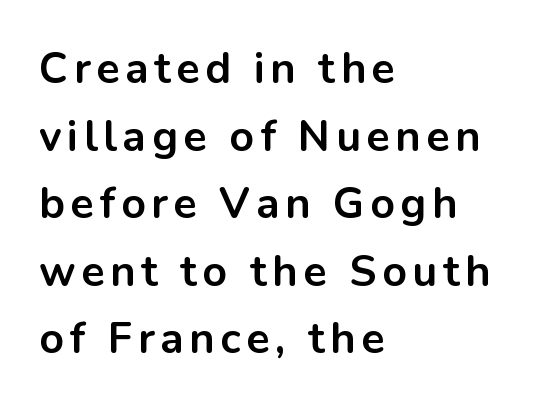
Stroke terminals: plain, sans-serif. Each new line begins a customary step beneath the previous one. The lines are quadded left. Every letter is thick-stroked: bold, no question. If you drew a line through each stem, it would be perfectly vertical. Spacing verdict: proportional, widths tailored to each character.
